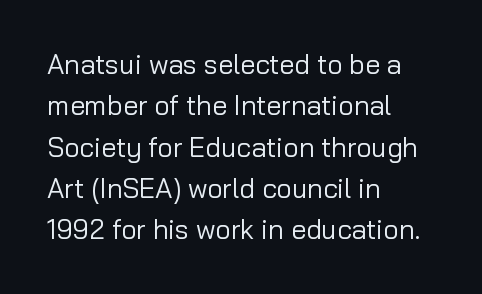
The image shows 27 px text type, upright; set left-aligned, normal line spacing (1.53x), normal letter spacing, not underlined.
